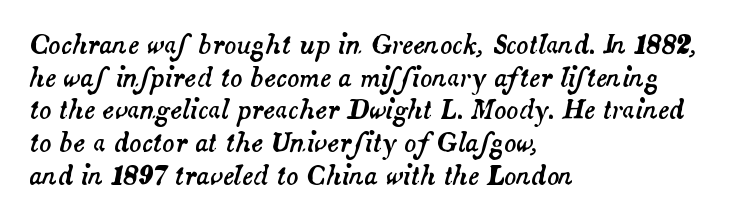
Quick note: italic. Has an underline been added? It has not. This sample is left-justified, so line endings fall wherever the words run out. A normal amount of white space separates one row of letters from the next. Look at the tracking — it's just the regular setting, nothing added.
